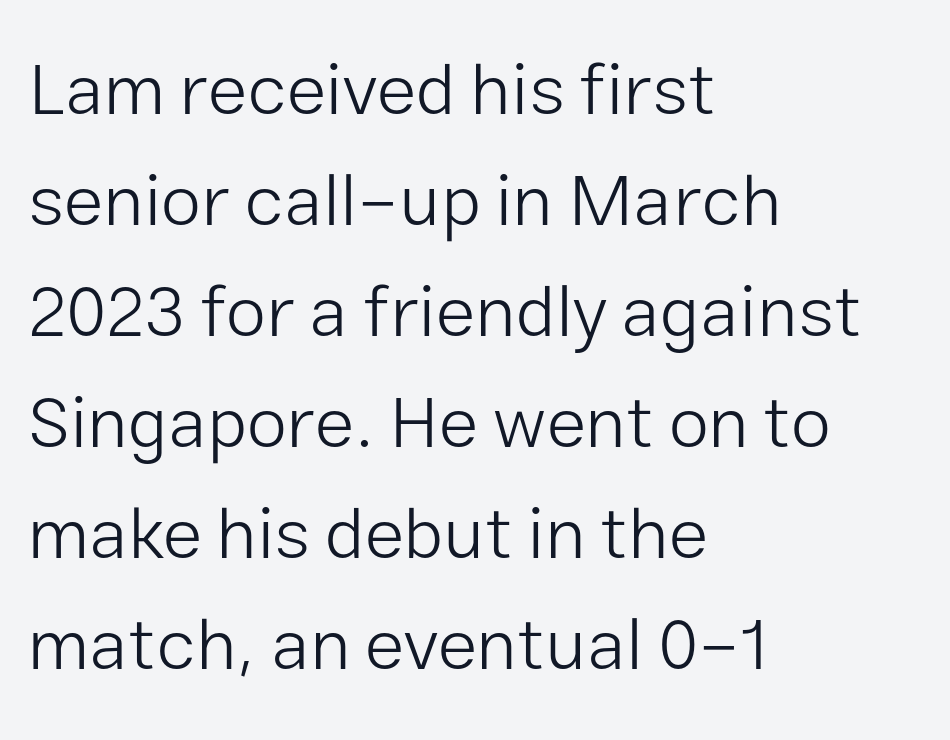
Q: Is the text bold? A: No.
Q: Is the text italic (slanted)? A: No, it is upright.
Q: Is the typeface a serif or a sans-serif typeface? A: Sans-serif.
Q: Is the text underlined? A: No.
Q: How is the paragraph aligned? A: Left-aligned.
Q: Is the spacing between letters normal or unusually wide? A: Normal.
Q: Is the spacing between lines tight, normal or loose? A: Normal.
Q: Width (condensed, normal, or wide)? A: Normal.
Q: Stroke contrast? A: Low.
Q: x-height? A: Medium.
Q: Monospaced? A: No.
